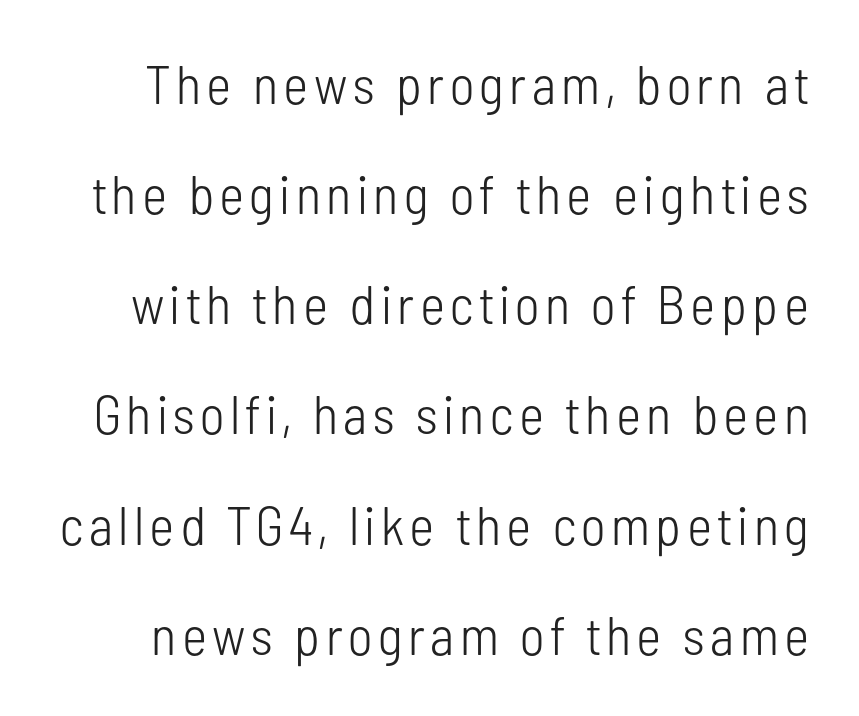
{"serif": "no", "italic": "no", "bold": "no", "weight": "light", "width": "condensed", "stroke_contrast": "low", "x_height": "medium", "monospaced": "no", "underline": "no", "line_spacing": "loose", "line_spacing_ratio": 2.04, "glyph_px": 54}
